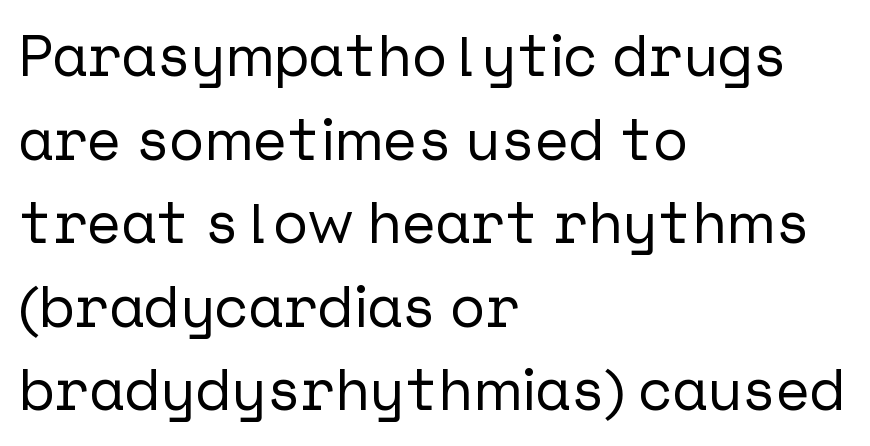
The image shows 58 px sans-serif type, upright; set left-aligned, normal line spacing (1.44x), normal letter spacing, not underlined; low stroke contrast and a medium x-height.
